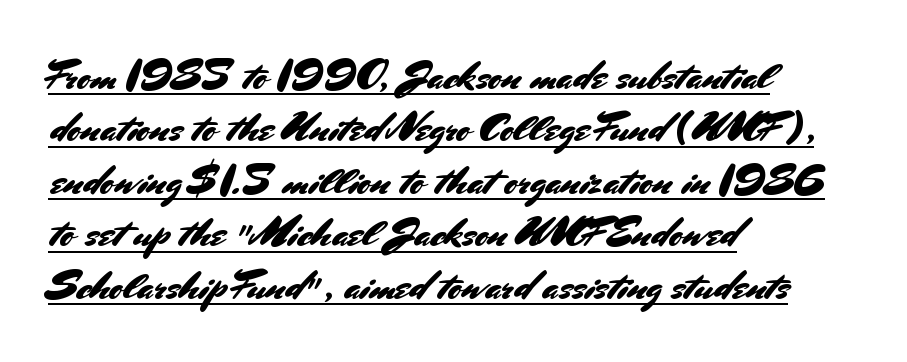
{"serif": "no", "width": "normal", "stroke_contrast": "medium", "x_height": "small", "monospaced": "no", "underline": "yes", "align": "left", "line_spacing": "normal", "line_spacing_ratio": 1.28, "letter_spacing": "normal", "letter_spacing_em": 0.0, "glyph_px": 41}
